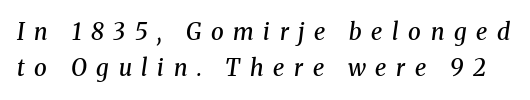
{"italic": "yes", "lean": "right", "slant_degrees": 8, "bold": "semi", "underline": "no", "line_spacing": "normal", "line_spacing_ratio": 1.55, "letter_spacing": "wide", "letter_spacing_em": 0.42, "glyph_px": 23}
